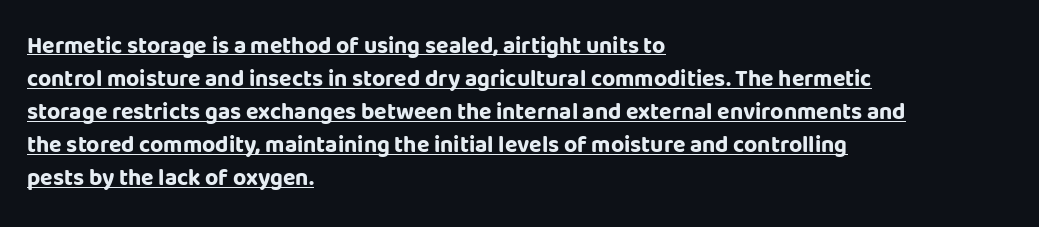
Compared with typical paragraphs, the rows here are spaced about the same. Chunky letters — that's bold for sure. Italic: no, the glyphs are upright roman. The horizontal fit of the characters is conventional and even.
